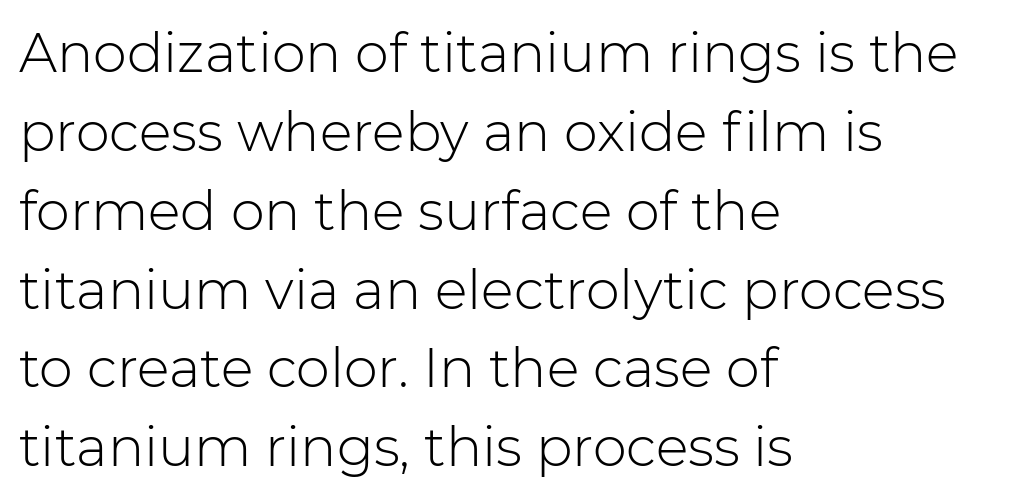
The image shows 54 px light sans-serif type, upright; set left-aligned, normal line spacing (1.46x), normal letter spacing, not underlined; low stroke contrast and a medium x-height.
